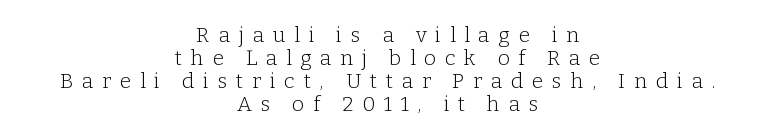
The image shows 21 px text type, upright; set centered, tight line spacing (1.09x), unusually wide letter spacing (+0.41 em), not underlined.
